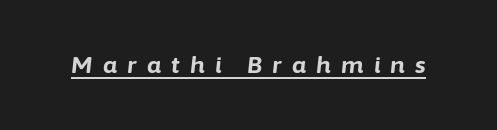
{"italic": "yes", "lean": "right", "slant_degrees": 6, "bold": "yes", "underline": "yes", "letter_spacing": "wide", "letter_spacing_em": 0.45, "glyph_px": 23}
